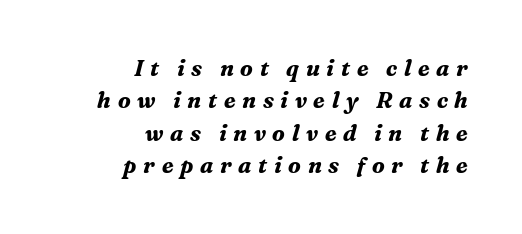
The image shows 22 px bold type, italic (leaning right); set right-aligned, normal line spacing (1.47x), unusually wide letter spacing (+0.3 em), not underlined.
